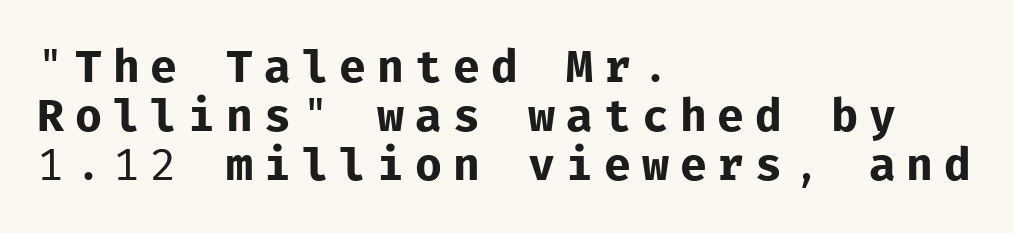
The image shows 45 px regular-weight sans-serif type, upright, monospaced; set left-aligned, tight line spacing (1.09x), unusually wide letter spacing (+0.24 em), not underlined; low stroke contrast and a medium x-height.
